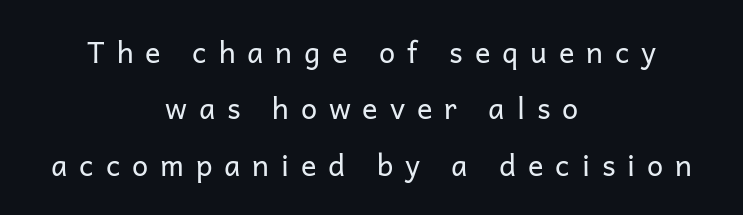
Q: Is the text bold? A: No.
Q: Is the text italic (slanted)? A: No, it is upright.
Q: Is the typeface a serif or a sans-serif typeface? A: Sans-serif.
Q: Is the text underlined? A: No.
Q: How is the paragraph aligned? A: Centered.
Q: Is the spacing between letters normal or unusually wide? A: Unusually wide.
Q: Is the spacing between lines tight, normal or loose? A: Loose.
Q: Width (condensed, normal, or wide)? A: Normal.
Q: Stroke contrast? A: Low.
Q: x-height? A: Medium.
Q: Monospaced? A: No.
